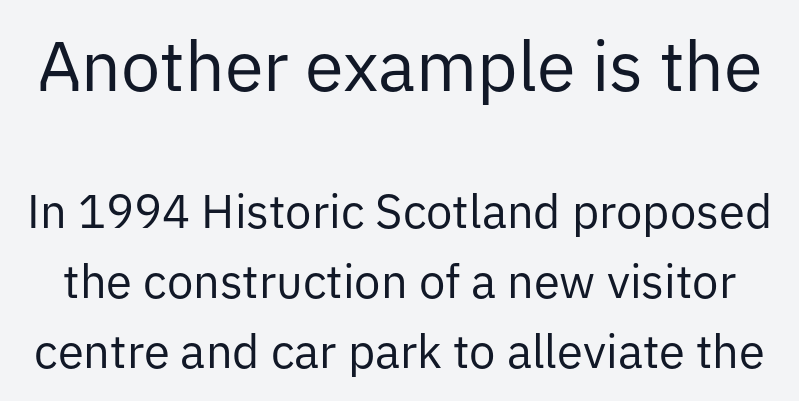
{"serif": "no", "italic": "no", "bold": "no", "weight": "regular", "width": "normal", "stroke_contrast": "low", "x_height": "medium", "monospaced": "no", "underline": "no", "line_spacing": "normal", "line_spacing_ratio": 1.49, "letter_spacing": "normal", "letter_spacing_em": 0.0, "larger_block": "first", "size_ratio": 1.49, "glyph_px": 70}
